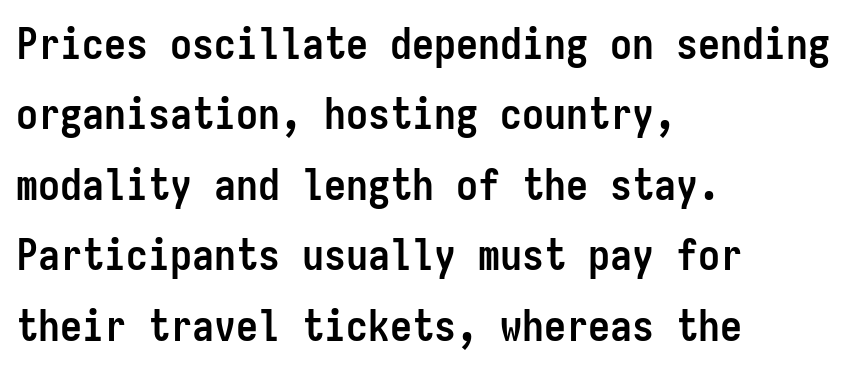
{"serif": "no", "italic": "no", "bold": "yes", "weight": "semibold", "width": "condensed", "stroke_contrast": "low", "x_height": "medium", "monospaced": "yes", "underline": "no", "align": "left", "line_spacing": "normal", "line_spacing_ratio": 1.6, "letter_spacing": "normal", "letter_spacing_em": 0.0, "glyph_px": 44}
